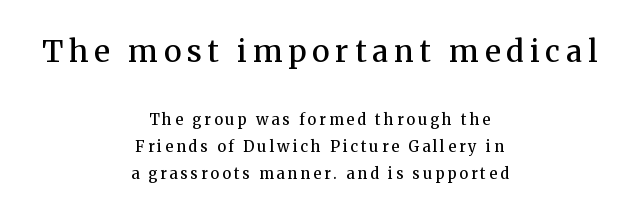
Q: Is the text bold? A: Semi-bold.
Q: Is the text italic (slanted)? A: No, it is upright.
Q: Is the typeface a serif or a sans-serif typeface? A: Serif.
Q: Is the text underlined? A: No.
Q: How is the paragraph aligned? A: Centered.
Q: Is the spacing between letters normal or unusually wide? A: Unusually wide.
Q: Which block of text is set in a larger size, the first (top) or the second (bottom)? A: The first (top) one.
Q: Width (condensed, normal, or wide)? A: Normal.
Q: Stroke contrast? A: Medium.
Q: x-height? A: Medium.
Q: Monospaced? A: No.
